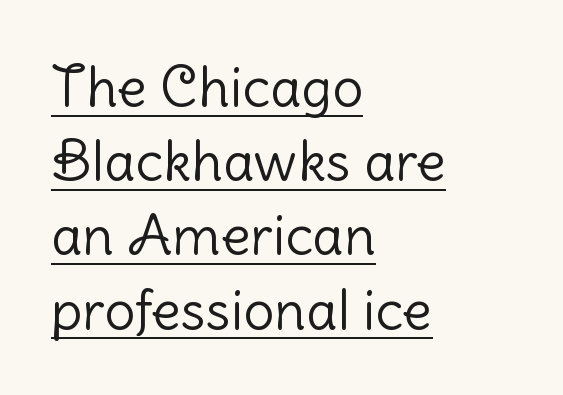
Visually the block forms a straight wall on the left and a jagged coastline on the right. Leading matches the norm, producing a regular column. Somebody hit Ctrl+U on this one — the words are underlined. Posture: upright roman.
